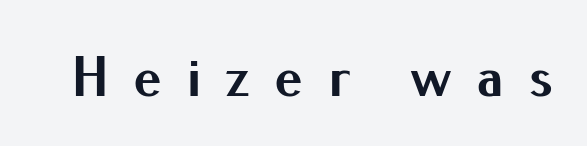
{"serif": "no", "italic": "no", "bold": "yes", "weight": "bold", "width": "normal", "stroke_contrast": "medium", "x_height": "small", "monospaced": "no", "underline": "no", "letter_spacing": "wide", "letter_spacing_em": 0.42, "glyph_px": 58}
